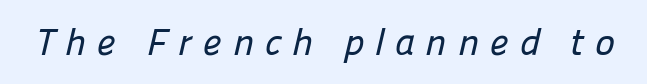
The letters carry no serifs — their stems end cleanly without finishing strokes. Only glyphs here, with clear space below each row. The line texture is sparse and dotted thanks to wide tracking. The rendering uses natural spacing where letterforms have individual widths.
